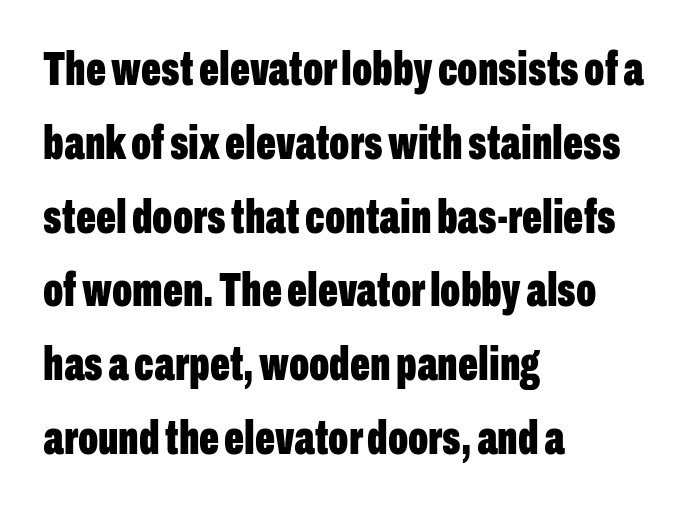
Visually the block forms a straight wall on the left and a jagged coastline on the right. The typesetting leans heavy: a genuine bold. The letters advance in unequal steps, a hallmark of proportional type. Posture: vertical. This sample uses a sans-serif face.
